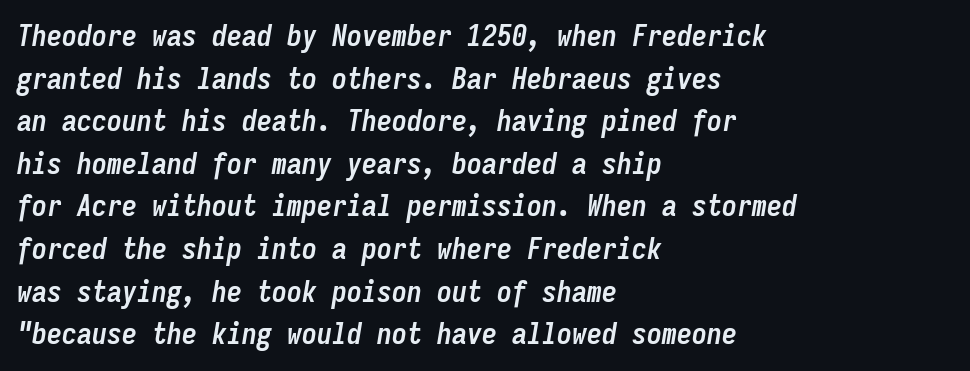
The image shows 30 px semibold, condensed type, italic (leaning right), monospaced; set left-aligned, normal line spacing (1.42x), normal letter spacing, not underlined; low stroke contrast and a medium x-height.
